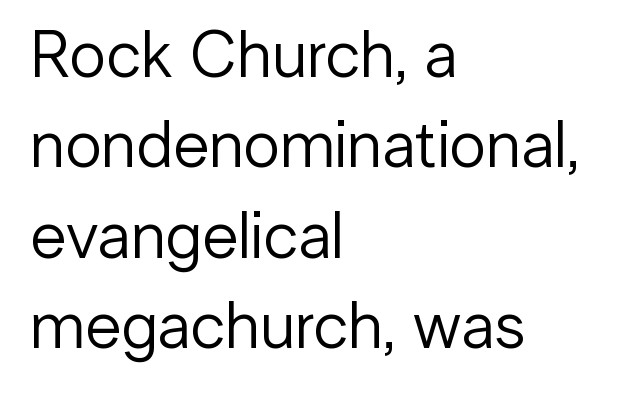
Q: Is the text bold? A: No.
Q: Is the text italic (slanted)? A: No, it is upright.
Q: Is the typeface a serif or a sans-serif typeface? A: Sans-serif.
Q: Is the text underlined? A: No.
Q: How is the paragraph aligned? A: Left-aligned.
Q: Is the spacing between letters normal or unusually wide? A: Normal.
Q: Is the spacing between lines tight, normal or loose? A: Normal.
Q: Width (condensed, normal, or wide)? A: Normal.
Q: Stroke contrast? A: Low.
Q: x-height? A: Medium.
Q: Monospaced? A: No.
